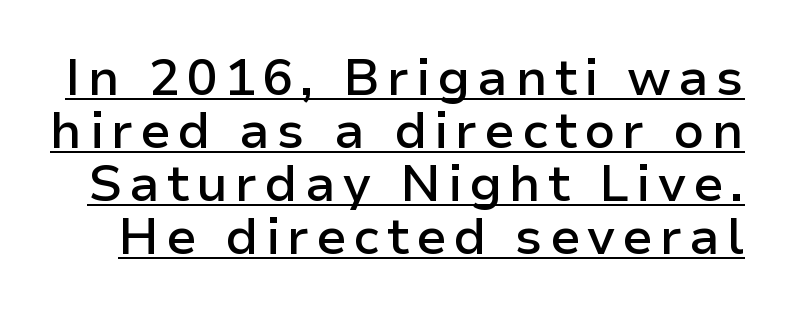
Q: Is the text bold? A: Semi-bold.
Q: Is the text italic (slanted)? A: No, it is upright.
Q: Is the typeface a serif or a sans-serif typeface? A: Sans-serif.
Q: Is the text underlined? A: Yes.
Q: Is the spacing between lines tight, normal or loose? A: Tight.
Q: Width (condensed, normal, or wide)? A: Normal.
Q: Stroke contrast? A: Low.
Q: x-height? A: Medium.
Q: Monospaced? A: No.
